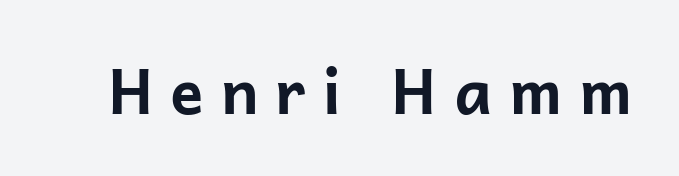
{"serif": "no", "italic": "no", "bold": "yes", "weight": "bold", "width": "normal", "stroke_contrast": "low", "x_height": "medium", "monospaced": "no", "underline": "no", "letter_spacing": "wide", "letter_spacing_em": 0.27, "glyph_px": 62}
